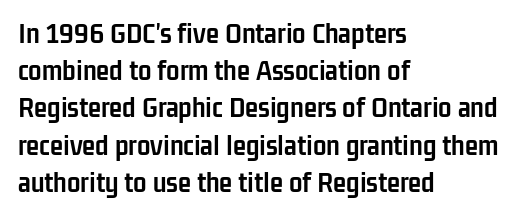
Q: Is the text bold? A: Yes.
Q: Is the text italic (slanted)? A: No, it is upright.
Q: Is the typeface a serif or a sans-serif typeface? A: Sans-serif.
Q: Is the text underlined? A: No.
Q: How is the paragraph aligned? A: Left-aligned.
Q: Is the spacing between letters normal or unusually wide? A: Normal.
Q: Width (condensed, normal, or wide)? A: Condensed.
Q: Stroke contrast? A: Low.
Q: x-height? A: Medium.
Q: Monospaced? A: No.
